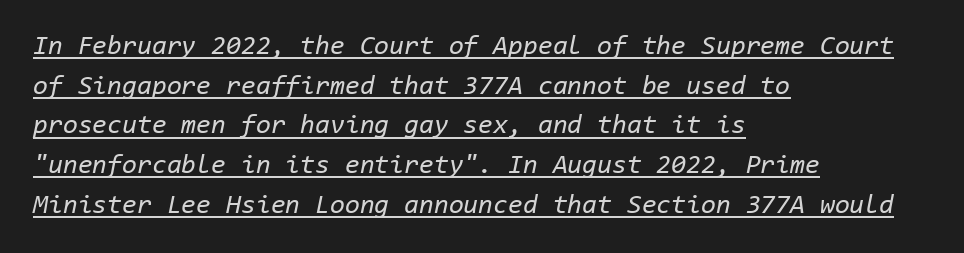
The image shows 27 px text type, italic (leaning right); set left-aligned, normal line spacing (1.47x), normal letter spacing, underlined.
